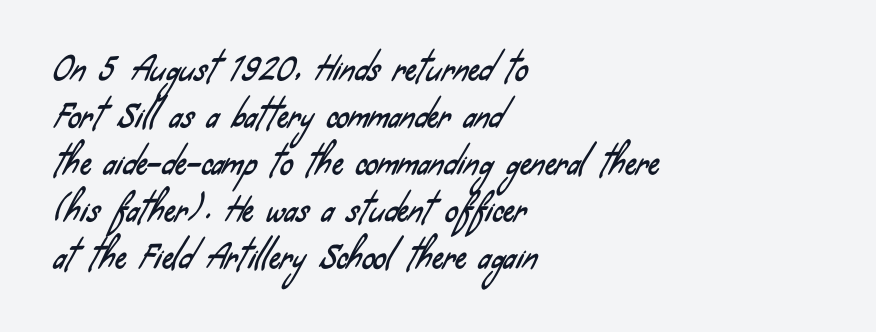
Q: Is the typeface a serif or a sans-serif typeface? A: Sans-serif.
Q: Is the text underlined? A: No.
Q: How is the paragraph aligned? A: Left-aligned.
Q: Is the spacing between letters normal or unusually wide? A: Normal.
Q: Is the spacing between lines tight, normal or loose? A: Normal.
Q: Width (condensed, normal, or wide)? A: Condensed.
Q: Stroke contrast? A: Low.
Q: x-height? A: Small.
Q: Monospaced? A: No.
